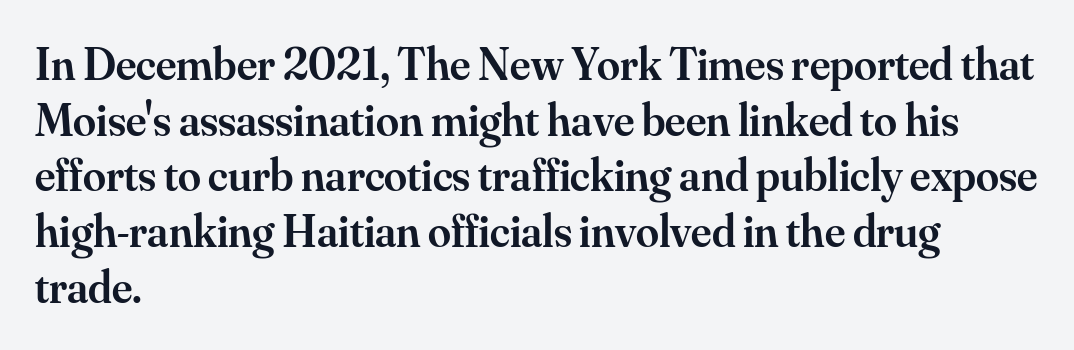
The paragraph shown leans on its left margin. Old-style or modern, the face here clearly has serifs. This is roman type, the default non-slanted kind. Slightly chunky letters — semibold, I'd say, not full bold.
